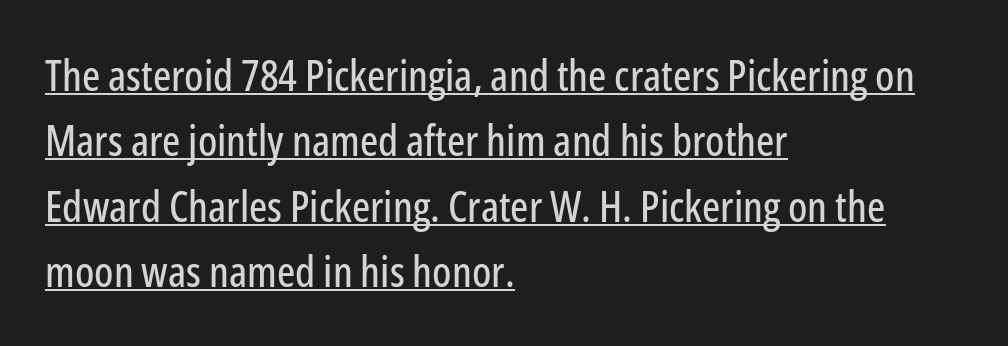
{"serif": "no", "italic": "no", "width": "condensed", "stroke_contrast": "low", "x_height": "medium", "monospaced": "no", "underline": "yes", "align": "left", "line_spacing": "normal", "line_spacing_ratio": 1.52, "letter_spacing": "normal", "letter_spacing_em": 0.0, "glyph_px": 43}
